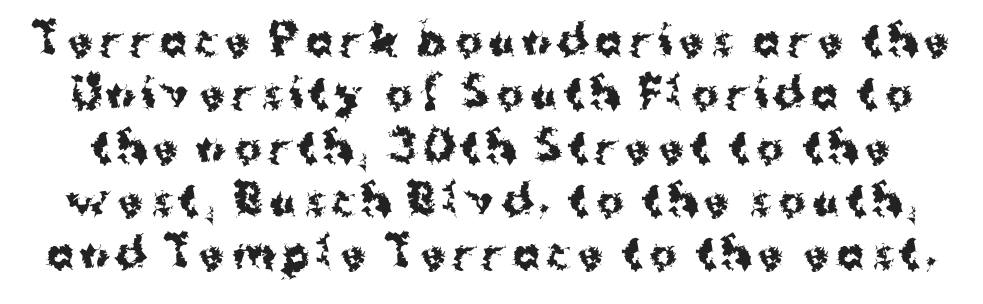
{"serif": "no", "italic": "no", "bold": "yes", "weight": "bold", "width": "normal", "stroke_contrast": "medium", "x_height": "medium", "monospaced": "no", "underline": "no", "line_spacing": "normal", "line_spacing_ratio": 1.3, "glyph_px": 41}
